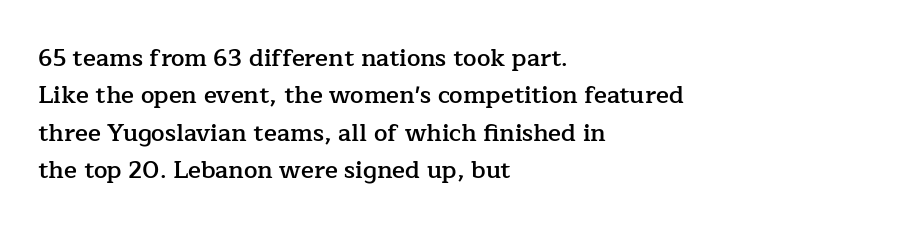
Summary of vertical rhythm: regular, with standard interline spacing. Do the letters lean? They stand straight. The passage is arranged the way most books set body copy — flush left. Bare-footed words on every line. The gaps between neighbouring characters are ordinary and unremarkable.
